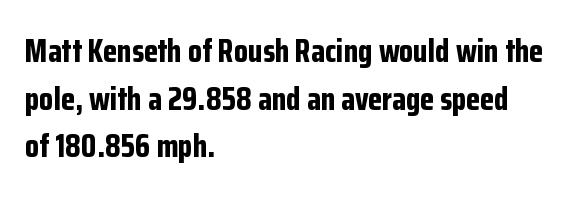
Observe the ordinary spacing: letters are neighbours, not strangers. The space between consecutive lines is moderate. The string is rendered with underlining switched off. Think of a printed novel: that variable character pitch is what you see here.
